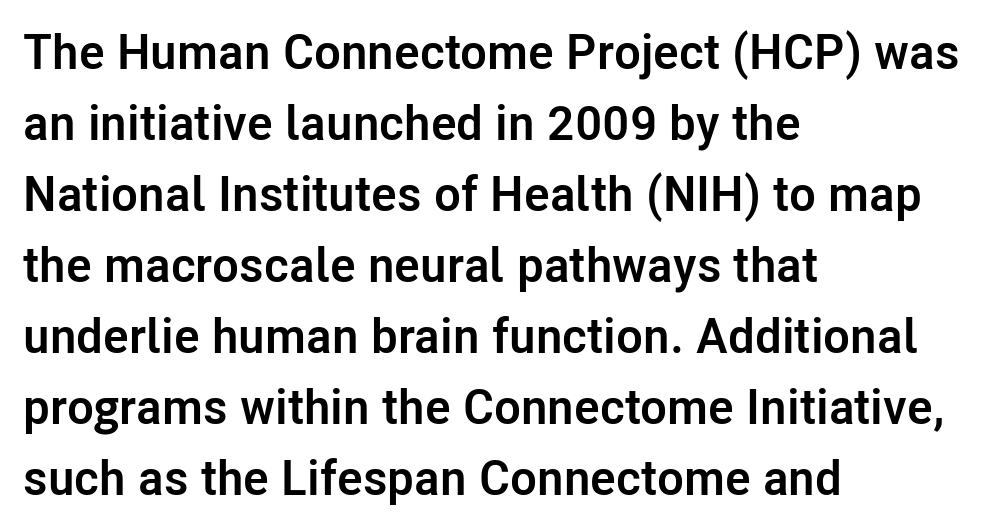
The image shows 49 px semibold sans-serif type, upright; set left-aligned, normal line spacing (1.45x), normal letter spacing, not underlined; low stroke contrast and a medium x-height.
